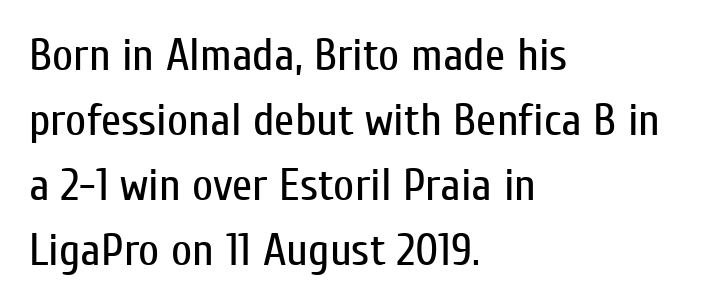
Beneath every word, the page is bare. Successive baselines arrive at the customary interval. Nope, no serifs anywhere on these letters. It's the straight-up-and-down kind of type.
